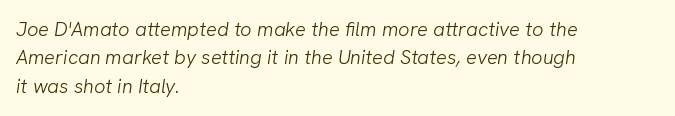
Q: Is the text bold? A: No.
Q: Is the text underlined? A: No.
Q: How is the paragraph aligned? A: Left-aligned.
Q: Is the spacing between letters normal or unusually wide? A: Normal.
Q: Is the spacing between lines tight, normal or loose? A: Normal.
